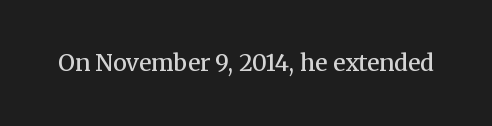
No extra tracking has been applied to these lines. The area under the type is left untouched. Weight: semibold (demi). If you drew a line through each stem, it would be perfectly vertical.
